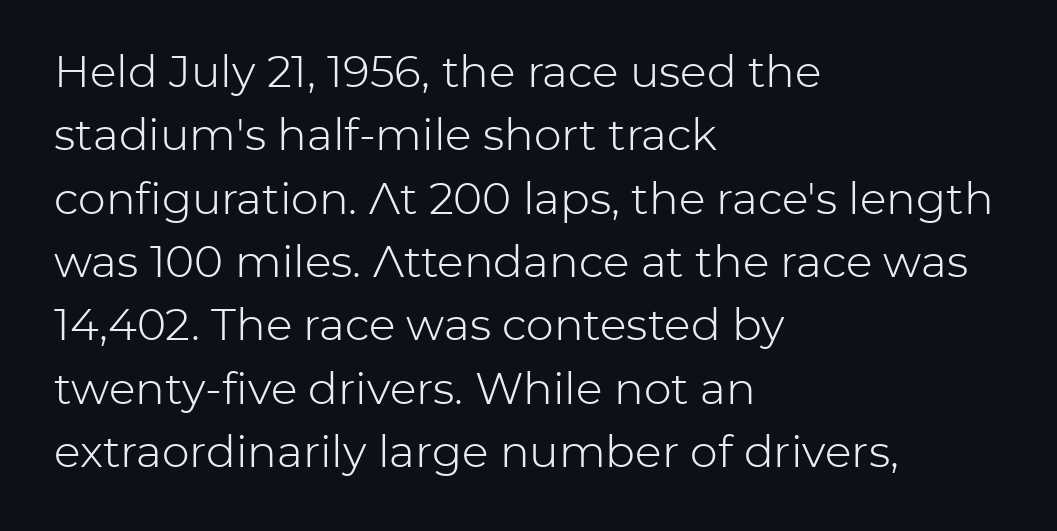
{"serif": "no", "italic": "no", "bold": "no", "weight": "light", "width": "normal", "stroke_contrast": "low", "x_height": "medium", "monospaced": "no", "underline": "no", "align": "left", "line_spacing": "normal", "line_spacing_ratio": 1.44, "letter_spacing": "normal", "letter_spacing_em": 0.0, "glyph_px": 44}
